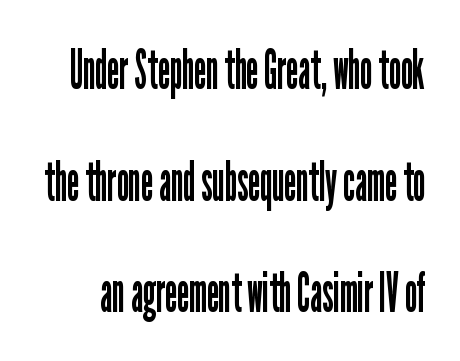
What kind of face is this? One without serifs — a sans. Italic? Not at all — the glyphs are vertical. Proportional: the letters do not fall into vertical columns. Lines of text with bare space underneath. In terms of leading, this rendering errs on the spacious side. There is no visible air inserted between adjacent glyphs.
